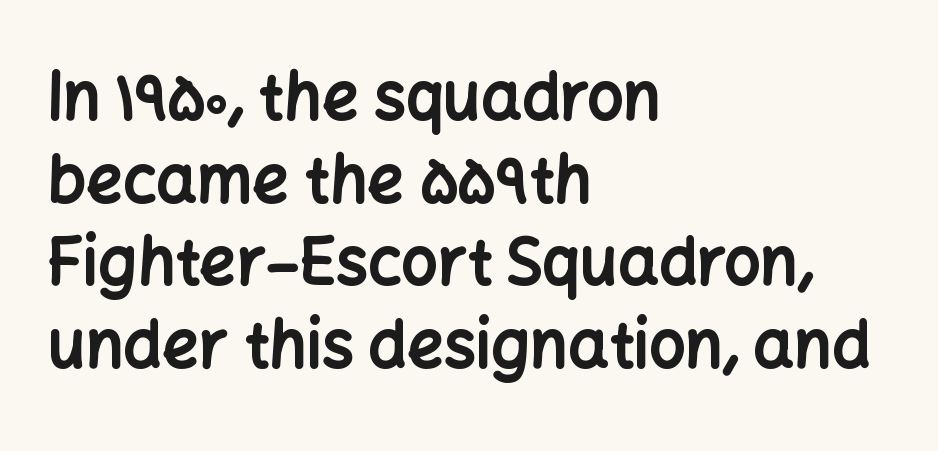
Here the glyphs are tracked normally, forming tight word shapes. The ragged edge is on the right, which tells us the setting is flush left. Do the characters align in a grid? No, the font is proportional. Upright lettering throughout. The designer went with a sans here, leaving each stem footless.
